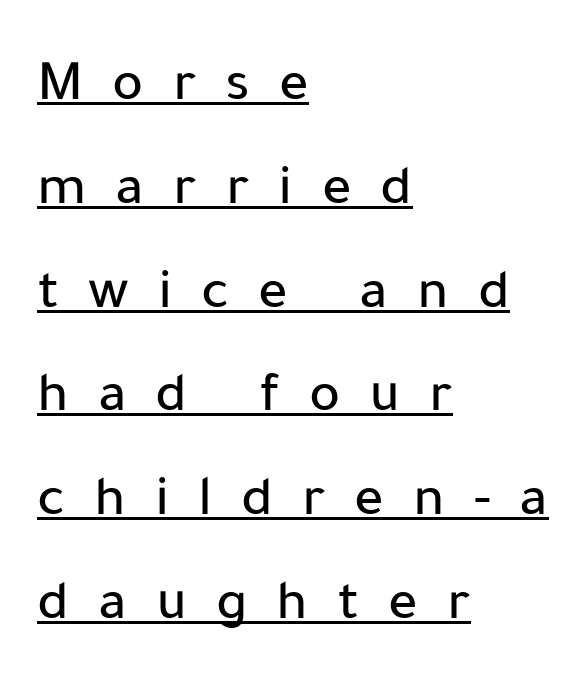
Grotesque or geometric, the face here clearly has no serifs. Loose tracking; the words dissolve into strings of separated letters. Spacing verdict: proportional, widths tailored to each character. Underlining? Definitely there. Posture: straight, roman, zero tilt.
